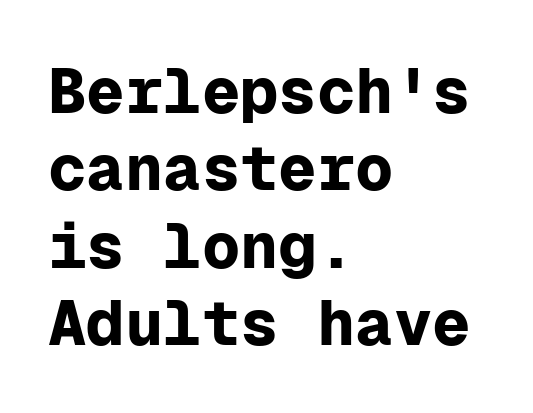
{"serif": "no", "italic": "no", "bold": "yes", "weight": "bold", "width": "normal", "stroke_contrast": "low", "x_height": "medium", "monospaced": "yes", "underline": "no", "align": "left", "line_spacing_ratio": 1.21, "letter_spacing": "normal", "letter_spacing_em": 0.0, "glyph_px": 64}
